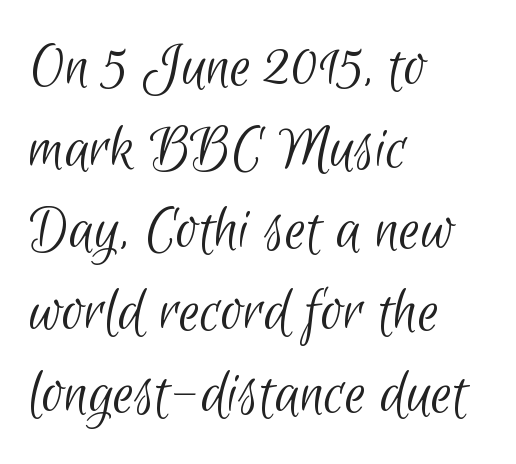
Q: Is the text bold? A: No.
Q: Is the typeface a serif or a sans-serif typeface? A: Sans-serif.
Q: Is the text underlined? A: No.
Q: How is the paragraph aligned? A: Left-aligned.
Q: Is the spacing between letters normal or unusually wide? A: Normal.
Q: Width (condensed, normal, or wide)? A: Condensed.
Q: Stroke contrast? A: Low.
Q: x-height? A: Small.
Q: Monospaced? A: No.
